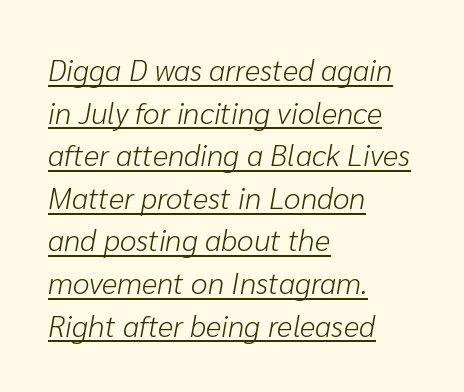
This sample is left-justified, so line endings fall wherever the words run out. This rendering features underlined lettering. This sample keeps an unexceptional amount of space between lines. A typesetter would call this proportional, since set widths differ per character. Characters are canted at an angle relative to the baseline's perpendicular.
